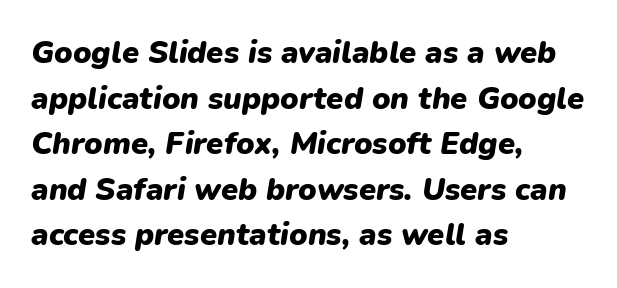
Q: Is the text bold? A: Yes.
Q: Is the text italic (slanted)? A: Yes, it leans right by about 9 degrees.
Q: Is the text underlined? A: No.
Q: How is the paragraph aligned? A: Left-aligned.
Q: Is the spacing between letters normal or unusually wide? A: Normal.
Q: Is the spacing between lines tight, normal or loose? A: Normal.
Q: Width (condensed, normal, or wide)? A: Normal.
Q: Stroke contrast? A: Low.
Q: x-height? A: Medium.
Q: Monospaced? A: No.
